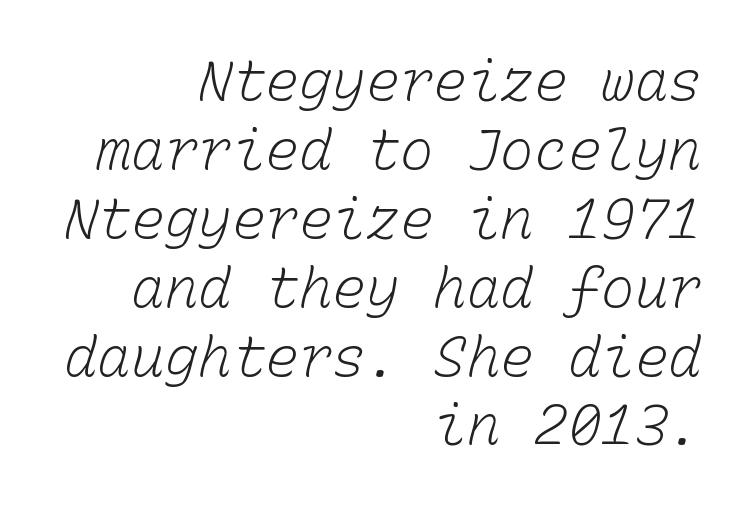
{"bold": "no", "weight": "light", "width": "normal", "stroke_contrast": "low", "x_height": "medium", "monospaced": "yes", "underline": "no", "align": "right", "line_spacing_ratio": 1.23, "letter_spacing": "normal", "letter_spacing_em": 0.0, "glyph_px": 56}
